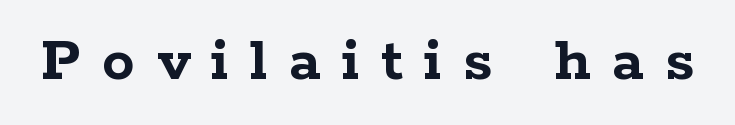
The typeface chosen for these lines features serifs. You could only call the tracking loose — the letters float apart. Type without underlining. Every letter is thick-stroked: bold, no question. Do the characters align in a grid? No, the font is proportional.
